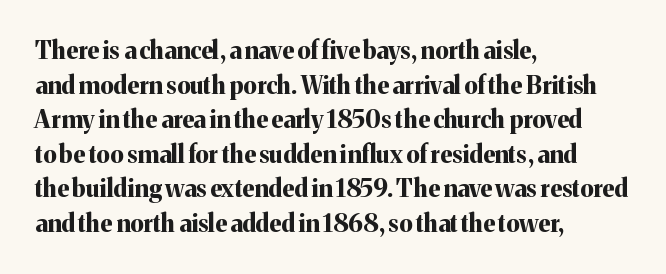
{"italic": "no", "bold": "yes", "underline": "no", "align": "left", "line_spacing": "normal", "line_spacing_ratio": 1.44, "letter_spacing": "normal", "letter_spacing_em": 0.0, "glyph_px": 24}
